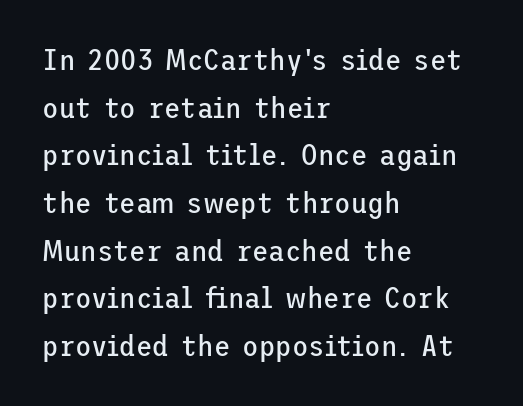
{"serif": "no", "italic": "no", "bold": "no", "weight": "regular", "width": "normal", "stroke_contrast": "low", "x_height": "medium", "underline": "no", "align": "left", "line_spacing": "normal", "line_spacing_ratio": 1.59, "letter_spacing": "normal", "letter_spacing_em": 0.0, "glyph_px": 30}
